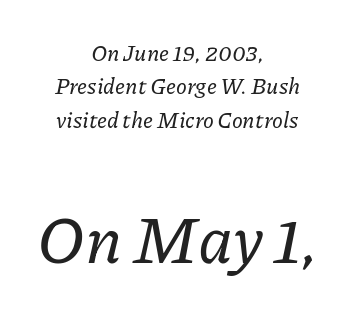
Q: Is the text italic (slanted)? A: Yes, it leans right by about 11 degrees.
Q: Is the typeface a serif or a sans-serif typeface? A: Serif.
Q: Is the text underlined? A: No.
Q: How is the paragraph aligned? A: Centered.
Q: Is the spacing between letters normal or unusually wide? A: Normal.
Q: Is the spacing between lines tight, normal or loose? A: Normal.
Q: Which block of text is set in a larger size, the first (top) or the second (bottom)? A: The second (bottom) one.
Q: Width (condensed, normal, or wide)? A: Normal.
Q: Stroke contrast? A: Low.
Q: x-height? A: Medium.
Q: Monospaced? A: No.
